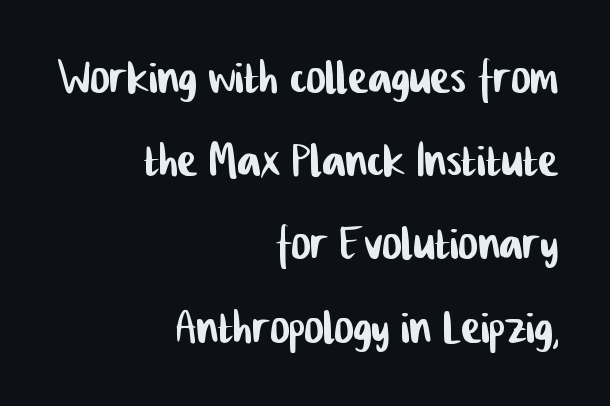
Q: Is the typeface a serif or a sans-serif typeface? A: Sans-serif.
Q: Is the text underlined? A: No.
Q: How is the paragraph aligned? A: Right-aligned.
Q: Is the spacing between letters normal or unusually wide? A: Normal.
Q: Is the spacing between lines tight, normal or loose? A: Normal.
Q: Width (condensed, normal, or wide)? A: Condensed.
Q: Stroke contrast? A: Low.
Q: x-height? A: Medium.
Q: Monospaced? A: No.
